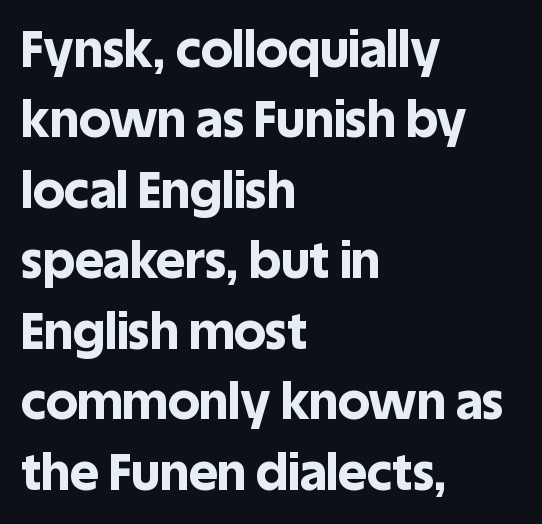
Every character sits straight up, as roman type does. Spacing verdict: proportional, widths tailored to each character. This rendering uses left alignment, leaving the right contour irregular. The rendering keeps characters at their native spacing. Strong, thick strokes mark this as bold type.
